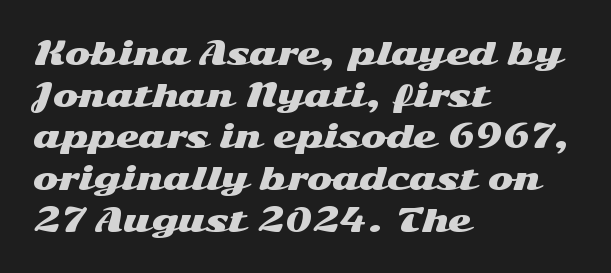
The image shows 30 px wide sans-serif type; set left-aligned, normal line spacing (1.39x), normal letter spacing, not underlined; medium stroke contrast and a medium x-height.
